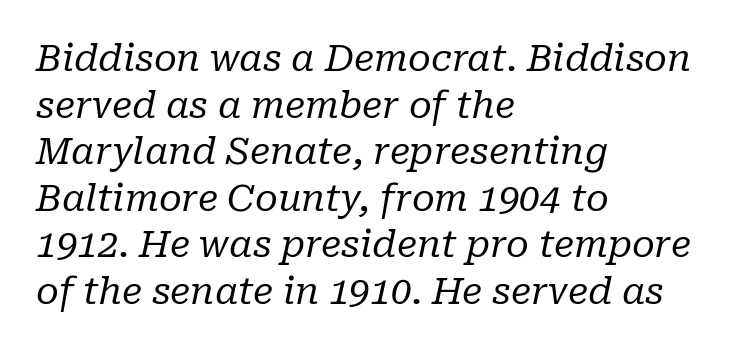
Q: Is the text bold? A: No.
Q: Is the text italic (slanted)? A: Yes, it leans right by about 10 degrees.
Q: Is the typeface a serif or a sans-serif typeface? A: Serif.
Q: Is the text underlined? A: No.
Q: How is the paragraph aligned? A: Left-aligned.
Q: Is the spacing between letters normal or unusually wide? A: Normal.
Q: Is the spacing between lines tight, normal or loose? A: Normal.
Q: Width (condensed, normal, or wide)? A: Normal.
Q: Stroke contrast? A: Low.
Q: x-height? A: Medium.
Q: Monospaced? A: No.
